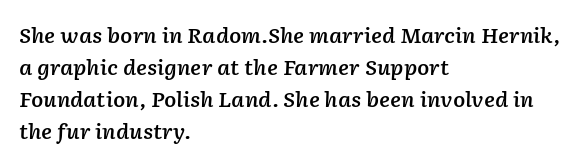
Q: Is the text bold? A: Semi-bold.
Q: Is the text italic (slanted)? A: Yes, it leans right by about 2 degrees.
Q: Is the text underlined? A: No.
Q: How is the paragraph aligned? A: Left-aligned.
Q: Is the spacing between letters normal or unusually wide? A: Normal.
Q: Is the spacing between lines tight, normal or loose? A: Normal.
